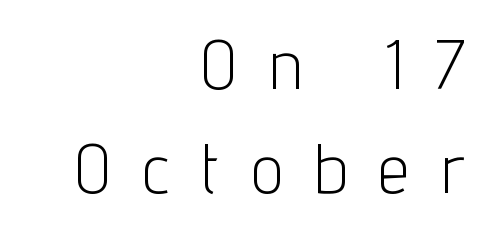
Summary of vertical rhythm: regular, with standard interline spacing. Upright lettering throughout. I'd call this a sans setting — the letters go barefoot. Each letter keeps its own natural width here, so spacing adapts to shape. Between one letter and the next there's a generous, obvious gap. Rule under the text: the space is simply empty.
